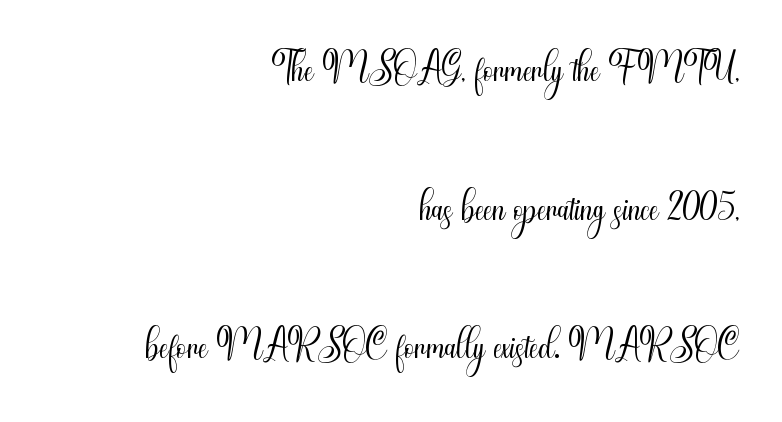
Q: Is the text bold? A: No.
Q: Is the text italic (slanted)? A: Yes.
Q: Is the typeface a serif or a sans-serif typeface? A: Sans-serif.
Q: Is the text underlined? A: No.
Q: How is the paragraph aligned? A: Right-aligned.
Q: Is the spacing between letters normal or unusually wide? A: Normal.
Q: Is the spacing between lines tight, normal or loose? A: Loose.
Q: Width (condensed, normal, or wide)? A: Condensed.
Q: Stroke contrast? A: Medium.
Q: x-height? A: Small.
Q: Monospaced? A: No.
